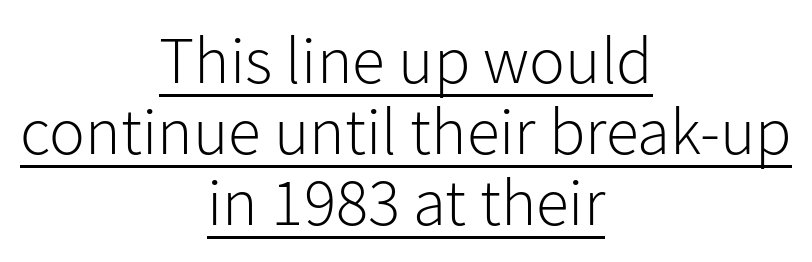
Each new line begins almost immediately beneath the previous one. Descenders here cross a horizontal rule under the line. The face used here is proportionally spaced, like ordinary book or web type. Quick note: not italic, upright.
